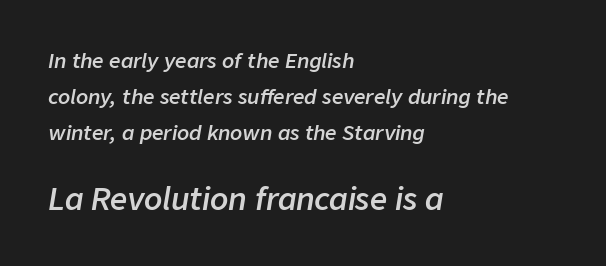
The image shows 30 px semibold type, italic (leaning right); set left-aligned, line spacing 1.81x, normal letter spacing, not underlined; the second (bottom) block is 1.5x larger; low stroke contrast and a medium x-height.
